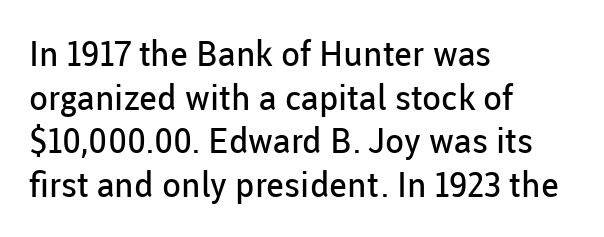
Caption: face not bold, strokes unweighted. This sample has the flowing, uneven cadence of proportional lettering. Serifs: no, the terminals of the letterforms are clean. Nobody drew a line under any word here.
